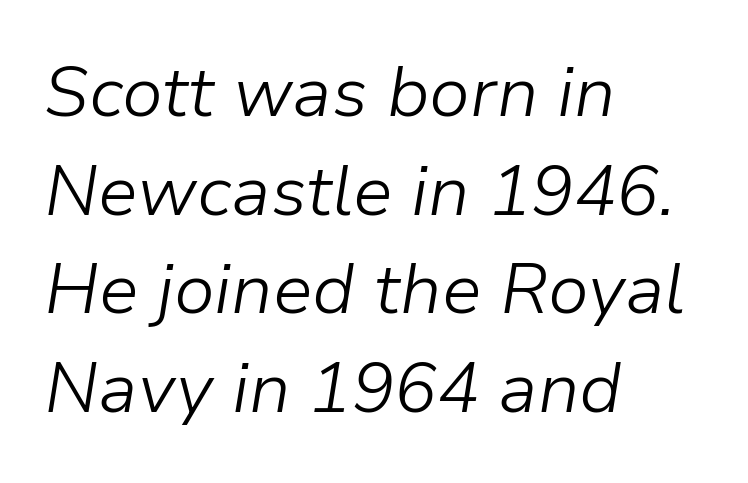
Q: Is the text bold? A: No.
Q: Is the text italic (slanted)? A: Yes, it leans right by about 9 degrees.
Q: Is the text underlined? A: No.
Q: How is the paragraph aligned? A: Left-aligned.
Q: Is the spacing between letters normal or unusually wide? A: Normal.
Q: Is the spacing between lines tight, normal or loose? A: Normal.
Q: Width (condensed, normal, or wide)? A: Normal.
Q: Stroke contrast? A: Low.
Q: x-height? A: Medium.
Q: Monospaced? A: No.
